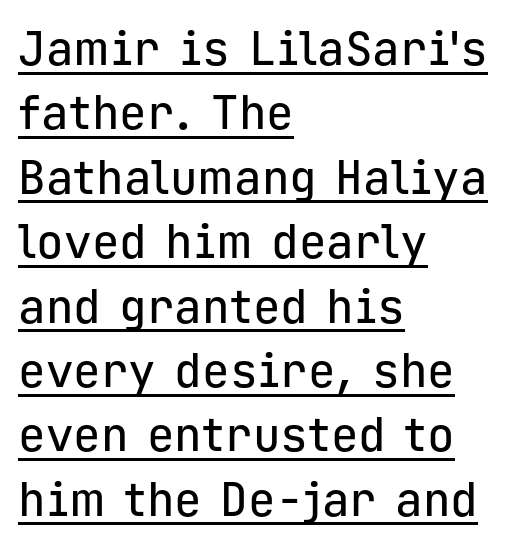
The image shows 46 px sans-serif type, upright, monospaced; set left-aligned, normal line spacing (1.4x), normal letter spacing, underlined; low stroke contrast and a medium x-height.
